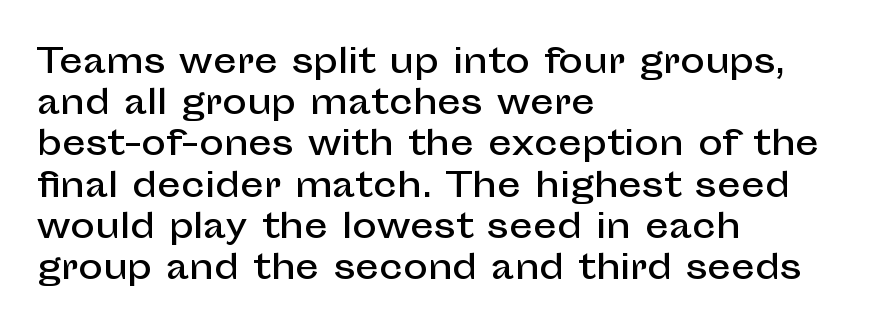
The image shows 33 px sans-serif type, upright; set left-aligned, normal line spacing (1.25x), normal letter spacing, not underlined; low stroke contrast and a medium x-height.
